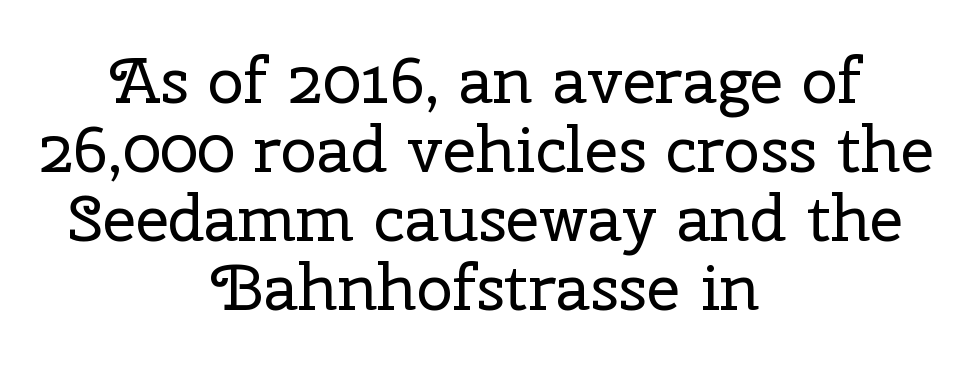
The image shows 65 px regular-weight serif type, upright; set centered, tight line spacing (1.06x), normal letter spacing, not underlined; low stroke contrast and a medium x-height.
